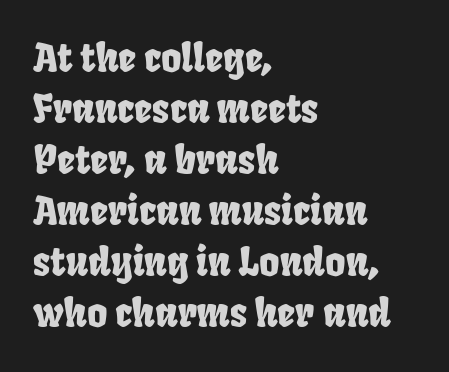
Q: Is the typeface a serif or a sans-serif typeface? A: Sans-serif.
Q: Is the text underlined? A: No.
Q: How is the paragraph aligned? A: Left-aligned.
Q: Is the spacing between letters normal or unusually wide? A: Normal.
Q: Is the spacing between lines tight, normal or loose? A: Normal.
Q: Width (condensed, normal, or wide)? A: Condensed.
Q: Stroke contrast? A: Low.
Q: x-height? A: Large.
Q: Monospaced? A: No.
